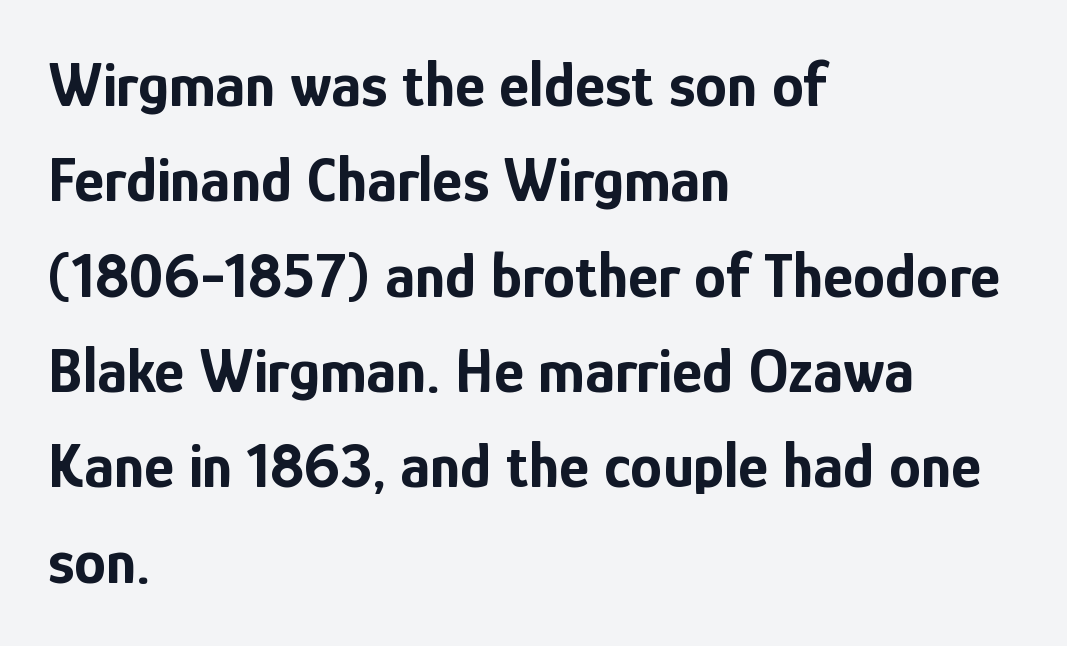
The image shows 64 px bold, condensed sans-serif type, upright; set left-aligned, normal line spacing (1.49x), normal letter spacing, not underlined; low stroke contrast and a medium x-height.
